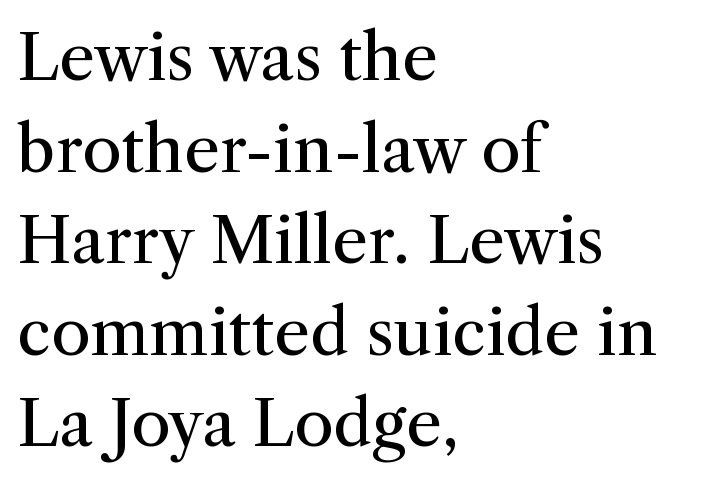
Q: Is the text bold? A: No.
Q: Is the text italic (slanted)? A: No, it is upright.
Q: Is the typeface a serif or a sans-serif typeface? A: Serif.
Q: Is the text underlined? A: No.
Q: How is the paragraph aligned? A: Left-aligned.
Q: Is the spacing between letters normal or unusually wide? A: Normal.
Q: Is the spacing between lines tight, normal or loose? A: Normal.
Q: Width (condensed, normal, or wide)? A: Normal.
Q: Stroke contrast? A: Medium.
Q: x-height? A: Medium.
Q: Monospaced? A: No.
